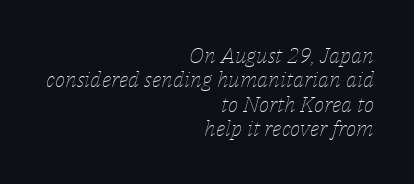
Unmarked baselines from the first word to the last. Stem width sits at or under what a default text font uses. All the whitespace from short lines collects on the left. How are the letters spaced? Ordinarily, with no added tracking. Would a proofreader flag this as italicized? Yes.
